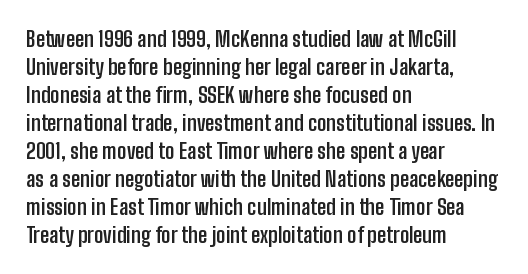
{"italic": "no", "bold": "yes", "underline": "no", "align": "left", "line_spacing": "normal", "line_spacing_ratio": 1.33, "letter_spacing": "normal", "letter_spacing_em": 0.0, "glyph_px": 21}
